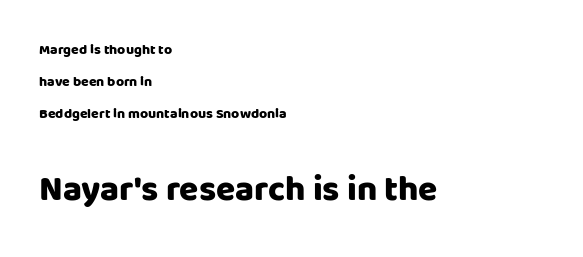
The letters are bold, with thick, heavy strokes. If you squint, the bottom block still reads clearly — it's the larger of the two. A sans-serif font was chosen for this passage. Underline: absent. Do the characters align in a grid? No, the font is proportional. The letterforms sit shoulder to shoulder at normal distance.
